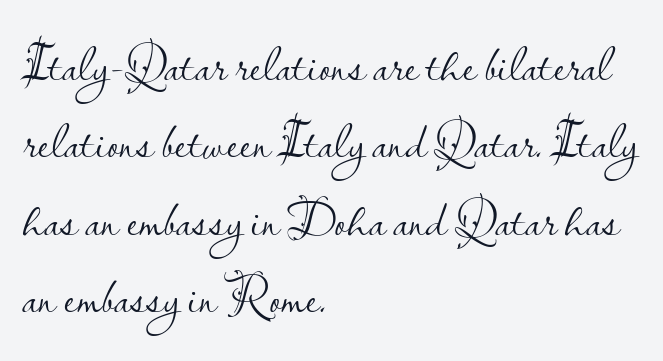
Q: Is the text bold? A: No.
Q: Is the text italic (slanted)? A: Yes.
Q: Is the typeface a serif or a sans-serif typeface? A: Sans-serif.
Q: Is the text underlined? A: No.
Q: How is the paragraph aligned? A: Left-aligned.
Q: Is the spacing between letters normal or unusually wide? A: Normal.
Q: Is the spacing between lines tight, normal or loose? A: Normal.
Q: Width (condensed, normal, or wide)? A: Normal.
Q: Stroke contrast? A: Low.
Q: x-height? A: Small.
Q: Monospaced? A: No.
